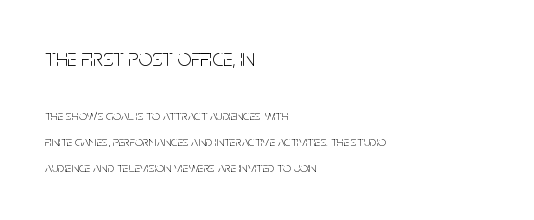
Q: Is the text bold? A: No.
Q: Is the text italic (slanted)? A: No, it is upright.
Q: Is the text underlined? A: No.
Q: How is the paragraph aligned? A: Left-aligned.
Q: Is the spacing between letters normal or unusually wide? A: Normal.
Q: Which block of text is set in a larger size, the first (top) or the second (bottom)? A: The first (top) one.
